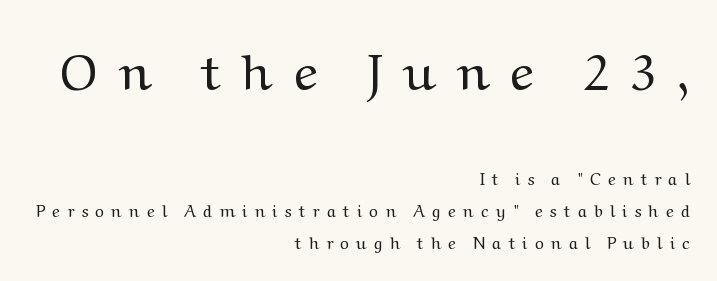
These lines are composed in type with serifs. Nothing heavy about these letters — not bold at all. A typesetter would call this heavily tracked-out type. Proportional: the letters do not fall into vertical columns.
